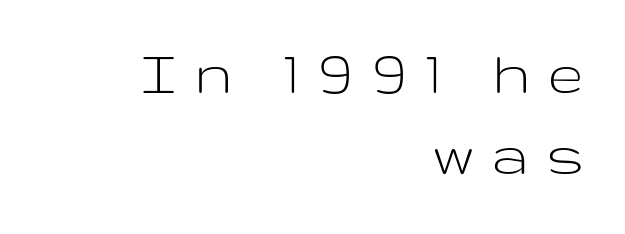
{"serif": "no", "italic": "no", "bold": "no", "weight": "light", "width": "wide", "stroke_contrast": "low", "x_height": "medium", "monospaced": "no", "underline": "no", "align": "right", "line_spacing_ratio": 1.22, "letter_spacing": "wide", "letter_spacing_em": 0.31, "glyph_px": 66}
